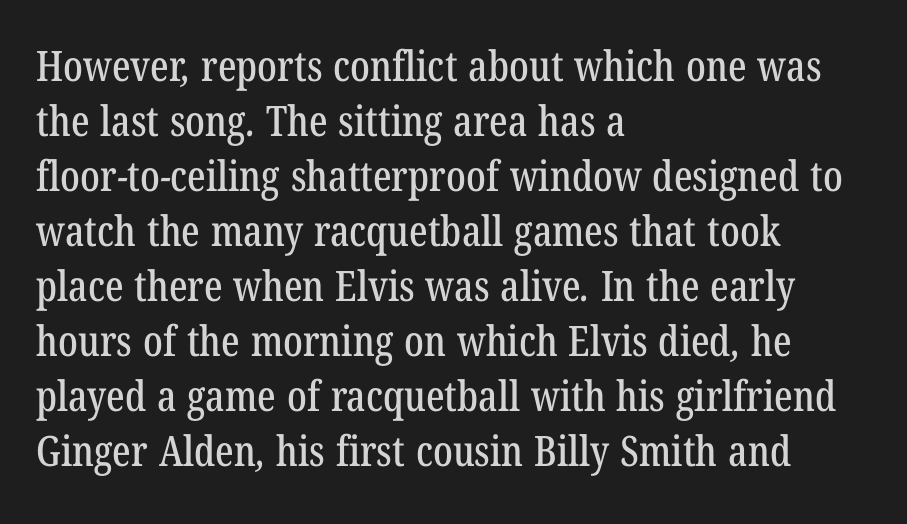
The image shows 42 px condensed serif type; set left-aligned, normal line spacing (1.31x), normal letter spacing, not underlined; low stroke contrast and a medium x-height.
